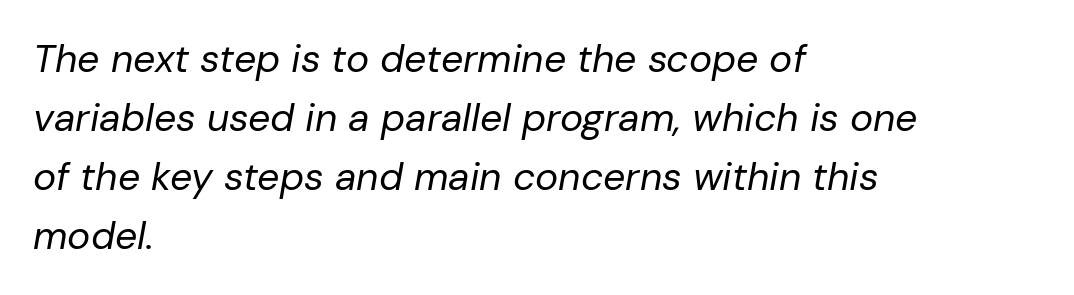
Would a proofreader flag this as italicized? Yes. Leading: standard. No word sits above an underline. Alignment: flush left. You could not count columns in this text — the font is proportionally spaced.
